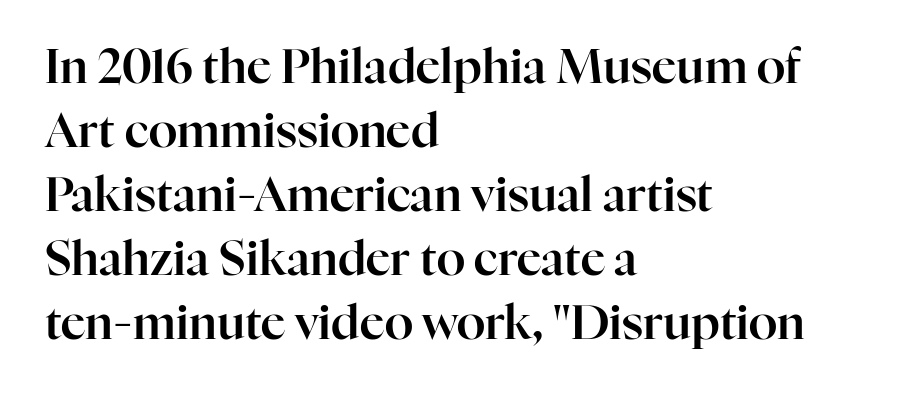
Q: Is the text italic (slanted)? A: No, it is upright.
Q: Is the typeface a serif or a sans-serif typeface? A: Serif.
Q: Is the text underlined? A: No.
Q: How is the paragraph aligned? A: Left-aligned.
Q: Is the spacing between letters normal or unusually wide? A: Normal.
Q: Is the spacing between lines tight, normal or loose? A: Normal.
Q: Width (condensed, normal, or wide)? A: Normal.
Q: Stroke contrast? A: High.
Q: x-height? A: Medium.
Q: Monospaced? A: No.
